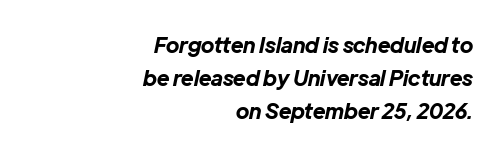
Q: Is the text bold? A: Yes.
Q: Is the text italic (slanted)? A: Yes, it leans right by about 12 degrees.
Q: Is the text underlined? A: No.
Q: How is the paragraph aligned? A: Right-aligned.
Q: Is the spacing between letters normal or unusually wide? A: Normal.
Q: Is the spacing between lines tight, normal or loose? A: Normal.
